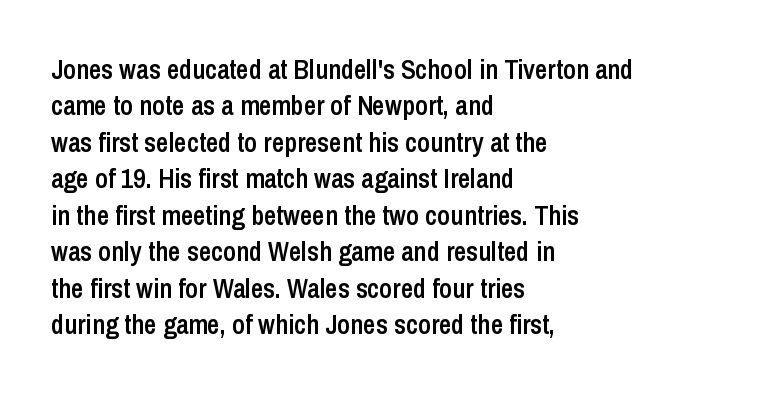
The image shows 27 px text type, upright; set left-aligned, normal line spacing (1.35x), normal letter spacing, not underlined.
